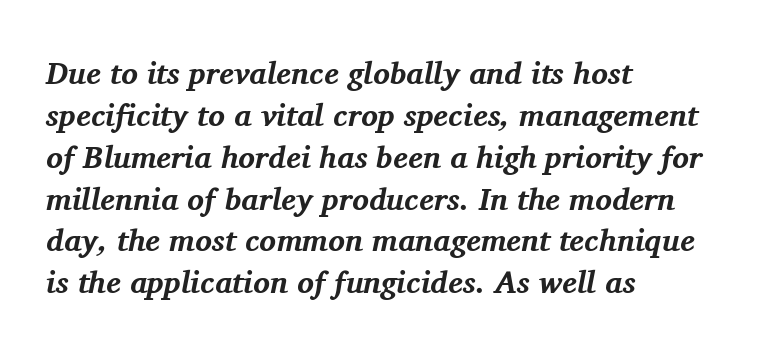
Old-style or modern, the face here clearly has serifs. Yep, that's italic — everything's leaning. Looks like regular typesetting: each glyph gets only the width it needs. What's the leading like? Ordinary, nothing unusual. Short and long lines alike share a common starting point at left. The font is running at its bold setting.
